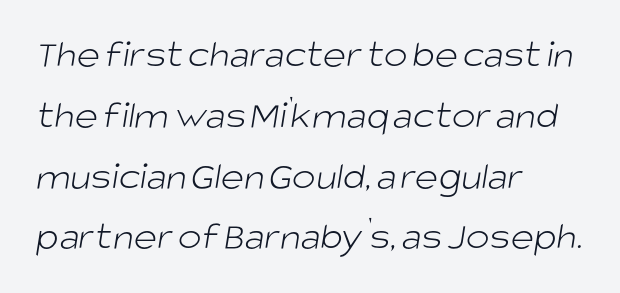
Q: Is the text bold? A: No.
Q: Is the typeface a serif or a sans-serif typeface? A: Sans-serif.
Q: Is the text underlined? A: No.
Q: How is the paragraph aligned? A: Left-aligned.
Q: Is the spacing between letters normal or unusually wide? A: Normal.
Q: Is the spacing between lines tight, normal or loose? A: Normal.
Q: Width (condensed, normal, or wide)? A: Normal.
Q: Stroke contrast? A: Low.
Q: x-height? A: Large.
Q: Monospaced? A: No.
